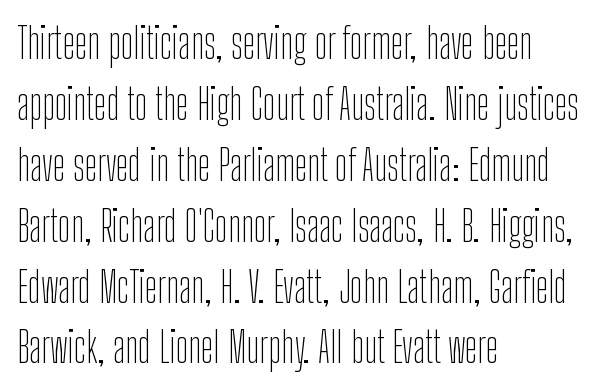
The image shows 42 px thin, condensed sans-serif type, upright; set left-aligned, normal line spacing (1.45x), normal letter spacing, not underlined; low stroke contrast and a medium x-height.
